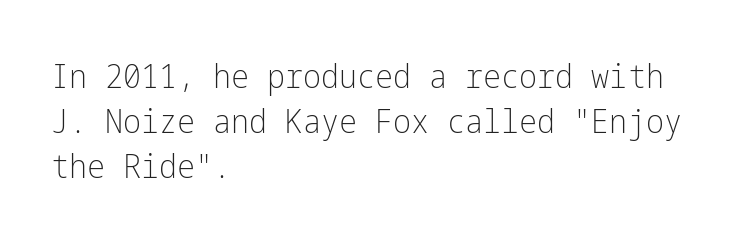
Q: Is the text bold? A: No.
Q: Is the text italic (slanted)? A: No, it is upright.
Q: Is the typeface a serif or a sans-serif typeface? A: Sans-serif.
Q: Is the text underlined? A: No.
Q: How is the paragraph aligned? A: Left-aligned.
Q: Is the spacing between letters normal or unusually wide? A: Normal.
Q: Is the spacing between lines tight, normal or loose? A: Normal.
Q: Width (condensed, normal, or wide)? A: Condensed.
Q: Stroke contrast? A: Low.
Q: x-height? A: Medium.
